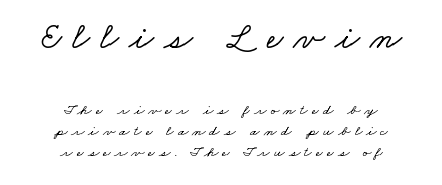
The image shows 37 px wide serif type; set centered, normal line spacing (1.41x), unusually wide letter spacing (+0.27 em), not underlined; the first (top) block is 2.47x larger; low stroke contrast and a small x-height.
